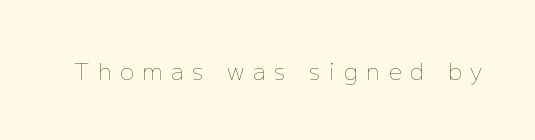
The image shows 23 px text type, upright; set unusually wide letter spacing (+0.38 em), not underlined.
